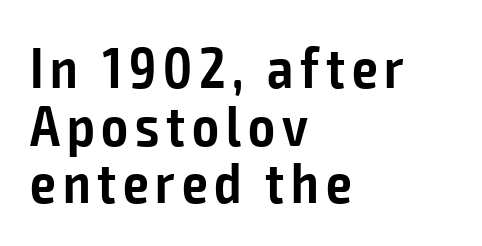
The image shows 57 px semibold, condensed sans-serif type, upright; set left-aligned, tight line spacing (1.01x), not underlined; low stroke contrast and a medium x-height.
